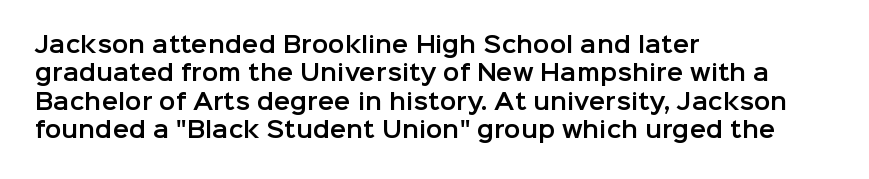
{"italic": "no", "underline": "no", "align": "left", "line_spacing": "normal", "line_spacing_ratio": 1.29, "letter_spacing": "normal", "letter_spacing_em": 0.0, "glyph_px": 22}
